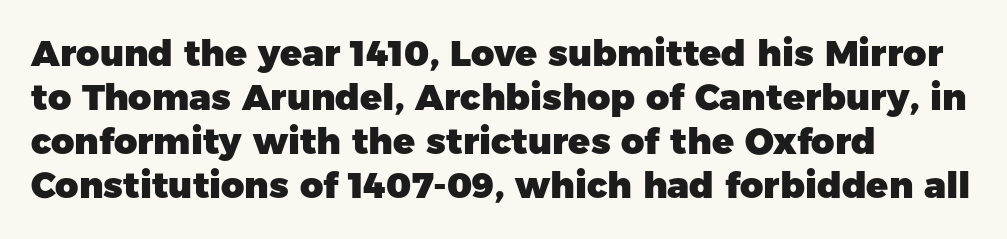
{"serif": "no", "italic": "no", "bold": "yes", "weight": "heavy", "width": "normal", "stroke_contrast": "low", "x_height": "medium", "monospaced": "no", "underline": "no", "align": "left", "line_spacing_ratio": 1.22, "letter_spacing": "normal", "letter_spacing_em": 0.0, "glyph_px": 36}
